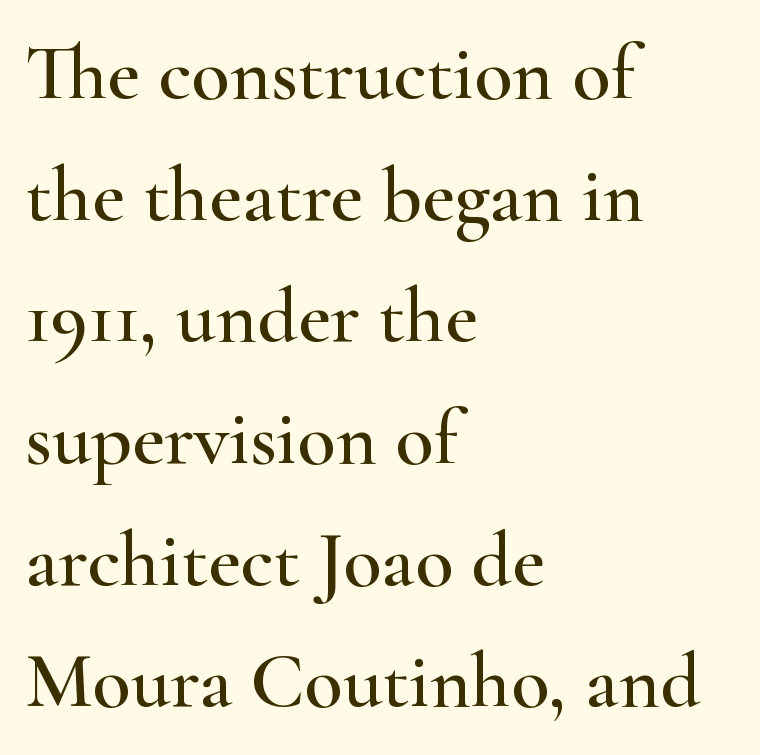
Q: Is the text italic (slanted)? A: No, it is upright.
Q: Is the typeface a serif or a sans-serif typeface? A: Serif.
Q: Is the text underlined? A: No.
Q: How is the paragraph aligned? A: Left-aligned.
Q: Is the spacing between letters normal or unusually wide? A: Normal.
Q: Is the spacing between lines tight, normal or loose? A: Normal.
Q: Width (condensed, normal, or wide)? A: Wide.
Q: Stroke contrast? A: High.
Q: x-height? A: Small.
Q: Monospaced? A: No.
